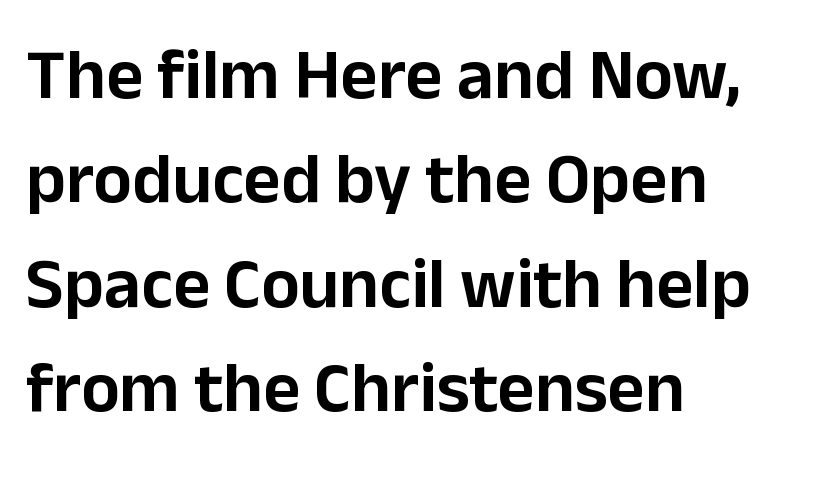
Horizontally, the lines are justified to the leading edge only. Whoever set this chose a conventional vertical rhythm. The passage shown is not underscored anywhere. Short note: letters normally spaced.
